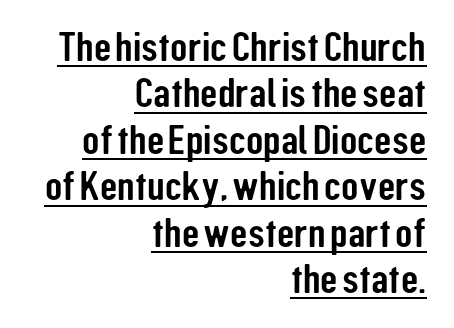
{"serif": "no", "italic": "no", "width": "condensed", "stroke_contrast": "low", "x_height": "medium", "monospaced": "no", "underline": "yes", "align": "right", "line_spacing_ratio": 1.16, "letter_spacing": "normal", "letter_spacing_em": 0.0, "glyph_px": 40}
